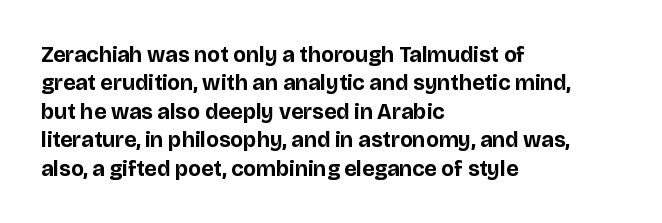
The image shows 22 px bold type, upright; set left-aligned, normal line spacing (1.29x), normal letter spacing, not underlined.
